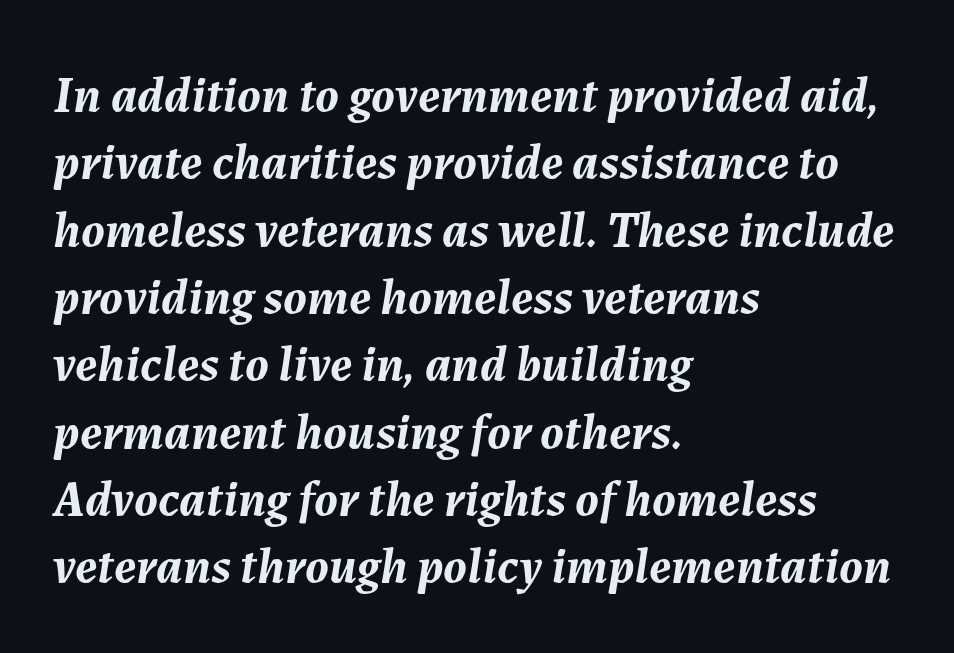
The image shows 51 px semibold type, italic (leaning right); set left-aligned, normal line spacing (1.32x), normal letter spacing, not underlined; medium stroke contrast and a medium x-height.
